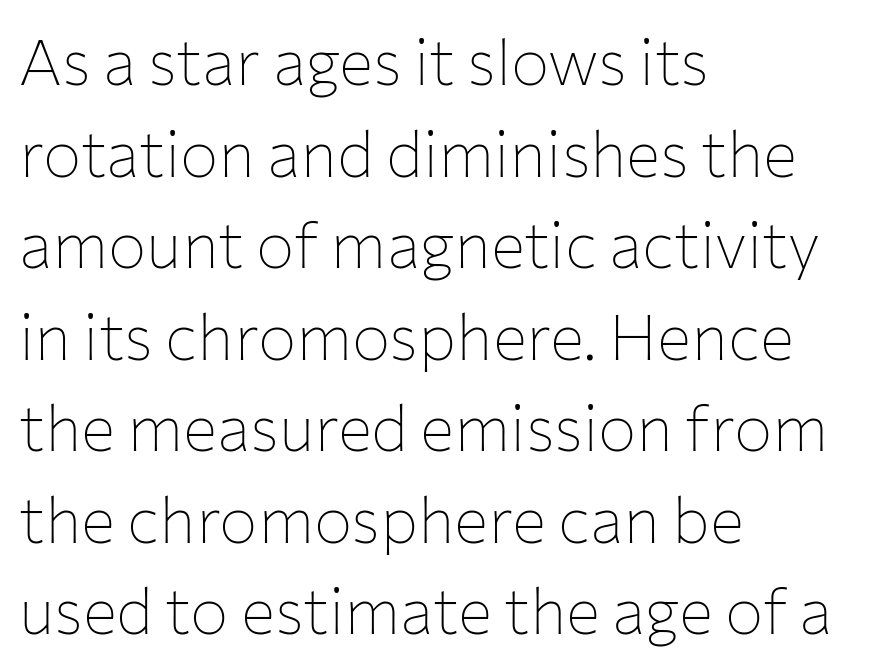
Here the designer chose a conventional face with non-uniform glyph widths. The rows are spaced the way most documents space them. The weight would be labelled regular, book, light, or lighter still. Which margin do the lines hug? The left one — the right edge is uneven. This is roman type, the default non-slanted kind.
